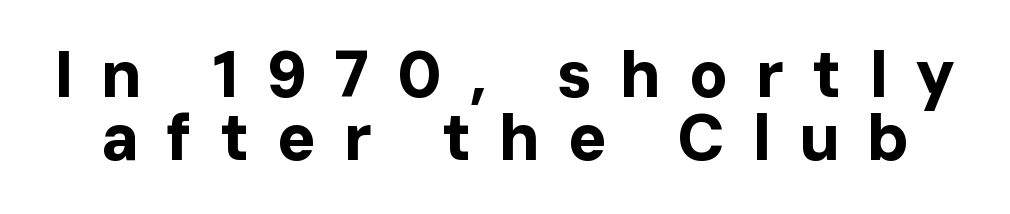
The image shows 65 px bold sans-serif type, upright; set tight line spacing (0.97x), unusually wide letter spacing (+0.42 em), not underlined; low stroke contrast and a medium x-height.
